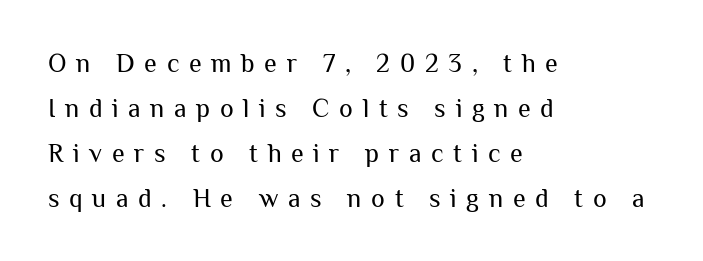
The image shows 26 px text type, upright; set left-aligned, line spacing 1.73x, unusually wide letter spacing (+0.37 em), not underlined.
